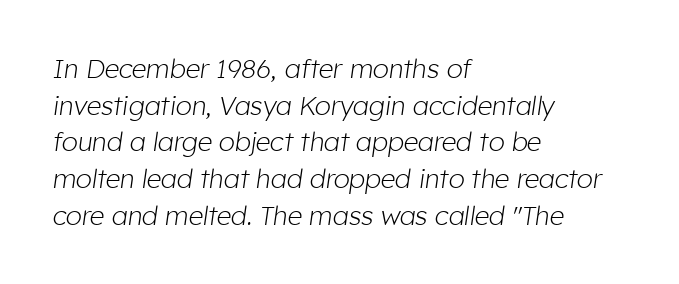
Q: Is the text bold? A: No.
Q: Is the text italic (slanted)? A: Yes, it leans right by about 8 degrees.
Q: Is the text underlined? A: No.
Q: How is the paragraph aligned? A: Left-aligned.
Q: Is the spacing between letters normal or unusually wide? A: Normal.
Q: Is the spacing between lines tight, normal or loose? A: Normal.
